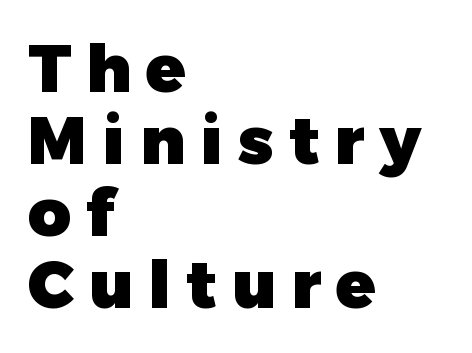
{"serif": "no", "italic": "no", "bold": "yes", "weight": "heavy", "width": "normal", "stroke_contrast": "low", "x_height": "medium", "monospaced": "no", "underline": "no", "align": "left", "line_spacing": "tight", "line_spacing_ratio": 1.09, "letter_spacing": "wide", "letter_spacing_em": 0.23, "glyph_px": 66}
